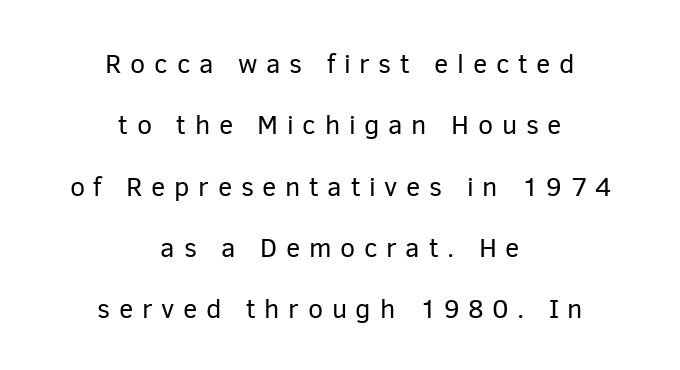
{"italic": "no", "bold": "no", "underline": "no", "align": "center", "line_spacing": "loose", "line_spacing_ratio": 2.27, "letter_spacing": "wide", "letter_spacing_em": 0.32, "glyph_px": 27}
